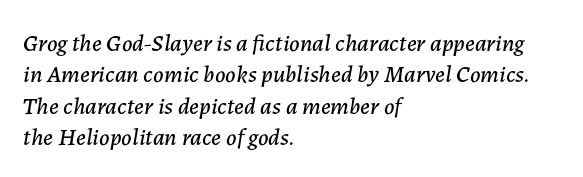
Q: Is the text italic (slanted)? A: Yes, it leans right by about 7 degrees.
Q: Is the text underlined? A: No.
Q: How is the paragraph aligned? A: Left-aligned.
Q: Is the spacing between letters normal or unusually wide? A: Normal.
Q: Is the spacing between lines tight, normal or loose? A: Normal.
